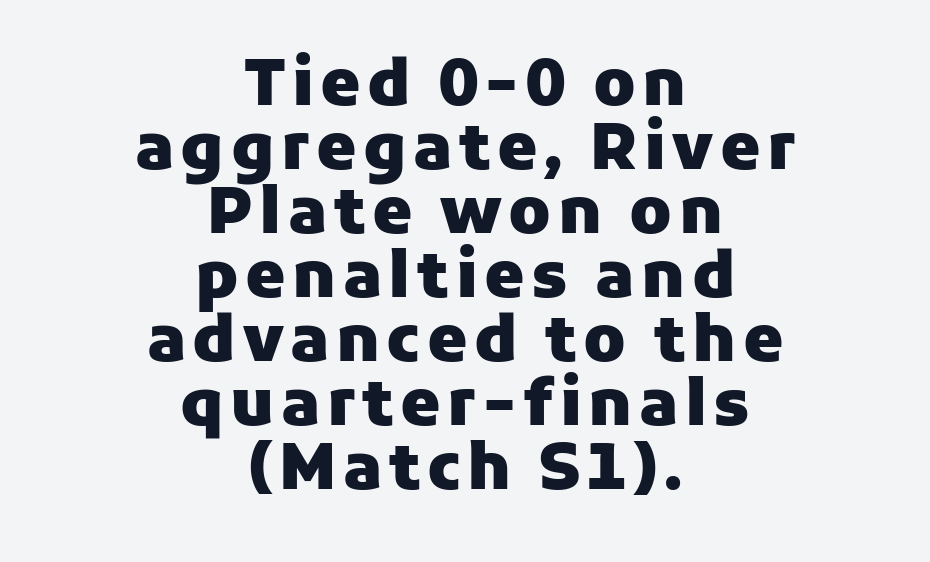
Descender tails drop into unmarked territory. Do the characters align in a grid? No, the font is proportional. The line-height multiplier appears low, near solid setting. Typeset on center — no edge is straight. Typographic density is high because the face is bold. Does the type have serifs? No, each stem ends abruptly.
